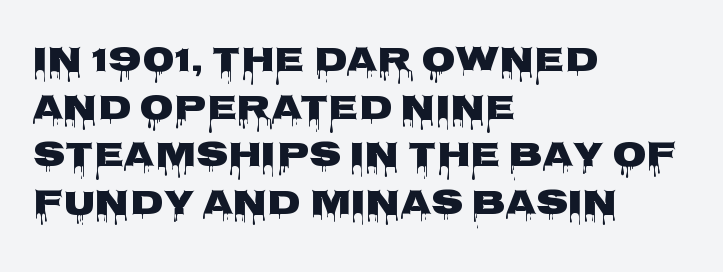
The image shows 35 px heavy, wide sans-serif type, upright; set left-aligned, normal line spacing (1.36x), normal letter spacing, not underlined; low stroke contrast and a large x-height.
